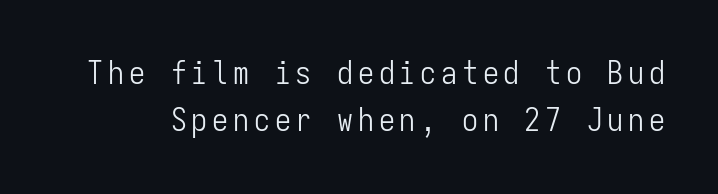
Q: Is the text bold? A: No.
Q: Is the text italic (slanted)? A: No, it is upright.
Q: Is the typeface a serif or a sans-serif typeface? A: Sans-serif.
Q: Is the text underlined? A: No.
Q: Is the spacing between lines tight, normal or loose? A: Normal.
Q: Width (condensed, normal, or wide)? A: Condensed.
Q: Stroke contrast? A: Low.
Q: x-height? A: Medium.
Q: Monospaced? A: Yes.
